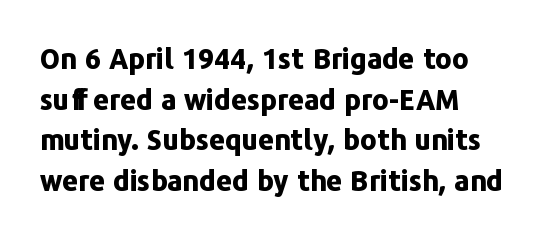
Q: Is the text bold? A: Yes.
Q: Is the text italic (slanted)? A: No, it is upright.
Q: Is the typeface a serif or a sans-serif typeface? A: Sans-serif.
Q: Is the text underlined? A: No.
Q: How is the paragraph aligned? A: Left-aligned.
Q: Is the spacing between letters normal or unusually wide? A: Normal.
Q: Is the spacing between lines tight, normal or loose? A: Normal.
Q: Width (condensed, normal, or wide)? A: Normal.
Q: Stroke contrast? A: Low.
Q: x-height? A: Medium.
Q: Monospaced? A: No.
